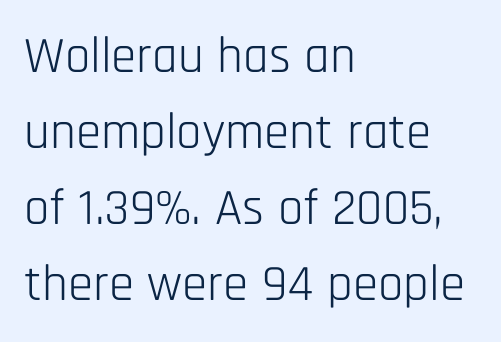
Q: Is the text bold? A: No.
Q: Is the text italic (slanted)? A: No, it is upright.
Q: Is the typeface a serif or a sans-serif typeface? A: Sans-serif.
Q: Is the text underlined? A: No.
Q: How is the paragraph aligned? A: Left-aligned.
Q: Is the spacing between letters normal or unusually wide? A: Normal.
Q: Is the spacing between lines tight, normal or loose? A: Normal.
Q: Width (condensed, normal, or wide)? A: Condensed.
Q: Stroke contrast? A: Low.
Q: x-height? A: Large.
Q: Monospaced? A: No.
